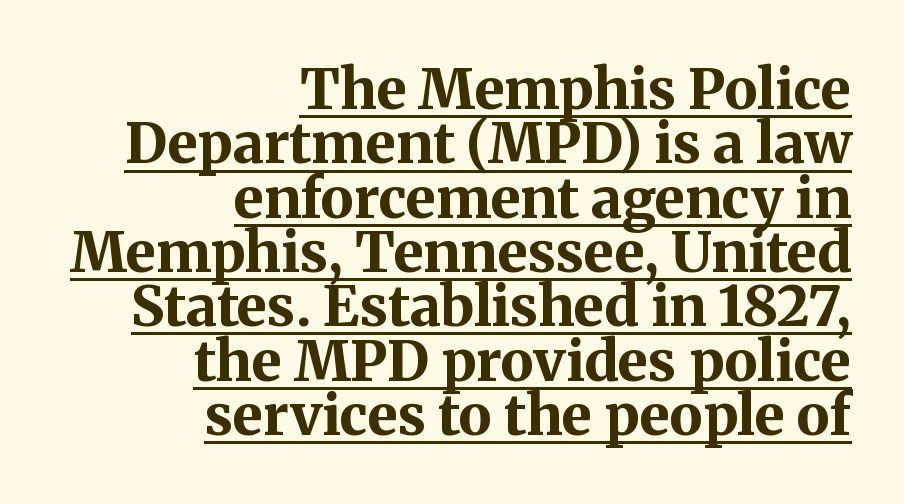
{"serif": "yes", "italic": "no", "bold": "yes", "weight": "bold", "width": "normal", "stroke_contrast": "medium", "x_height": "medium", "monospaced": "no", "underline": "yes", "align": "right", "line_spacing": "tight", "line_spacing_ratio": 0.97, "letter_spacing": "normal", "letter_spacing_em": 0.0, "glyph_px": 56}
